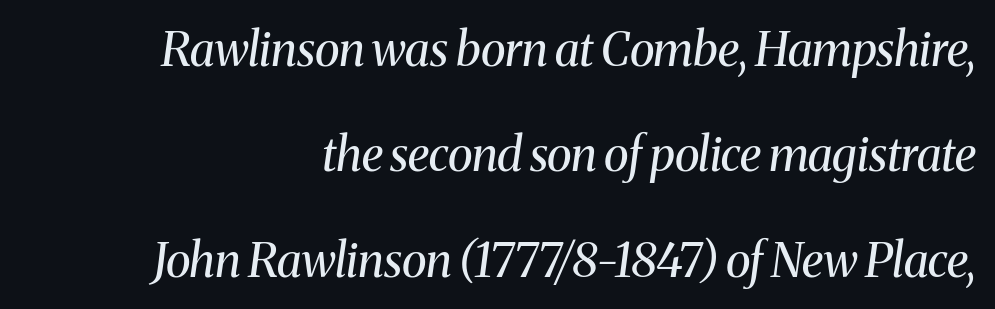
The image shows 47 px regular-weight serif type, italic (leaning right); set right-aligned, loose line spacing (2.24x), normal letter spacing, not underlined; medium stroke contrast and a medium x-height.
